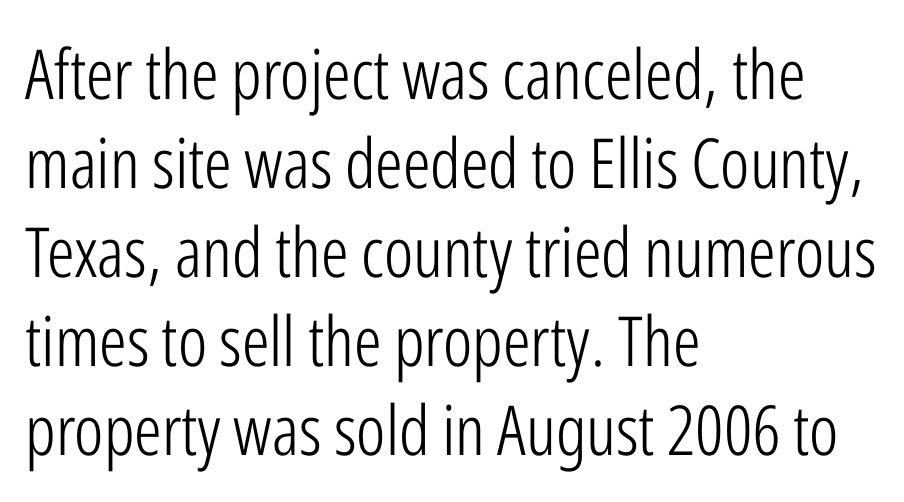
Letterform terminals end flat and unadorned throughout the passage. Nope, not italic — everything's standing straight. The compositor pushed each line to the left boundary. You could not count columns in this text — the font is proportionally spaced. Compared with typical paragraphs, the rows here are spaced about the same. Summary of weight: not heavy and not bold.
